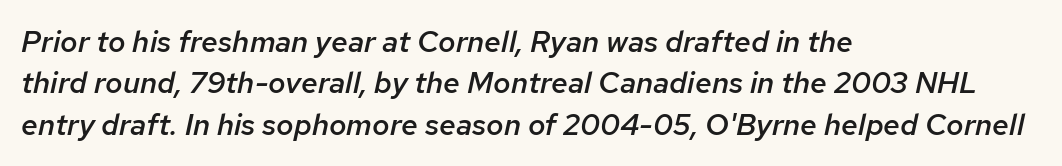
In CSS terms this would be text-align: left. Clear beneath every line of the passage. Nobody touched the tracking dial on this one. Is the type slanted? Yes — the strokes lean at a clear angle. As a designer I'd log this as weight 600, semibold. The letters advance in unequal steps, a hallmark of proportional type.
